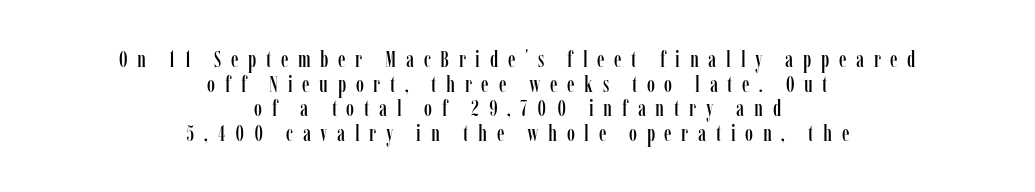
This rendering features lettering with no underline. These lines huddle together more closely than default settings would place them. The type is letterspaced generously, with wide tracking. Horizontally, the lines are justified to the midpoint only. A typesetter would mark this as roman, not italic.
